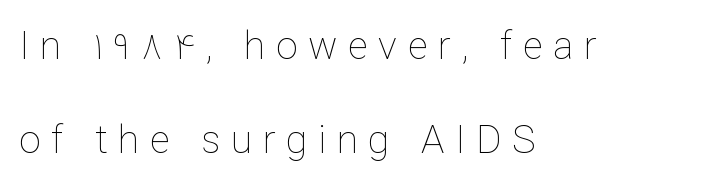
{"italic": "no", "bold": "no", "weight": "thin", "width": "normal", "stroke_contrast": "low", "x_height": "medium", "monospaced": "no", "underline": "no", "align": "left", "line_spacing": "loose", "line_spacing_ratio": 2.4, "letter_spacing": "wide", "letter_spacing_em": 0.27, "glyph_px": 39}
